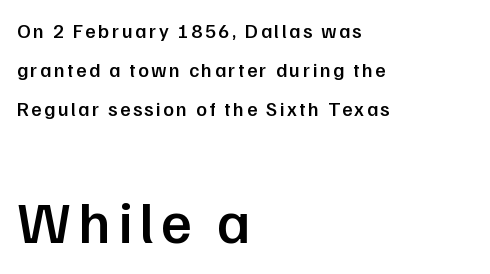
{"serif": "no", "italic": "no", "bold": "semi", "weight": "semibold", "width": "normal", "stroke_contrast": "low", "x_height": "medium", "monospaced": "no", "underline": "no", "align": "left", "line_spacing": "loose", "line_spacing_ratio": 1.96, "larger_block": "second", "size_ratio": 2.95, "glyph_px": 59}
